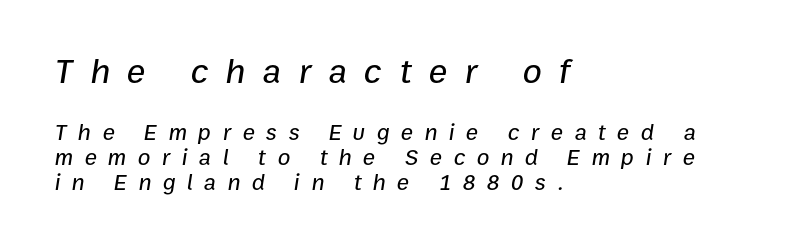
Rule under the text: the space is simply empty. Spacing verdict: proportional, widths tailored to each character. Short note: letters widely spaced. Short and long lines alike share a common starting point at left. Closely set lines give the paragraph a compact silhouette.
